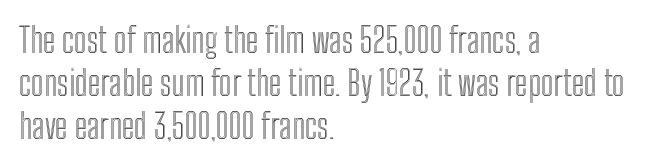
{"italic": "no", "width": "condensed", "x_height": "medium", "monospaced": "no", "underline": "no", "align": "left", "line_spacing": "normal", "line_spacing_ratio": 1.26, "letter_spacing": "normal", "letter_spacing_em": 0.0, "glyph_px": 34}
